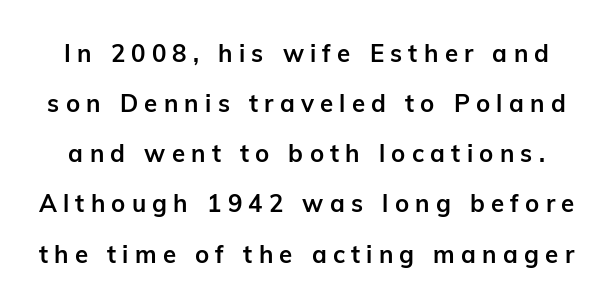
{"italic": "no", "bold": "yes", "underline": "no", "line_spacing": "loose", "line_spacing_ratio": 2.09, "letter_spacing": "wide", "letter_spacing_em": 0.26, "glyph_px": 24}
